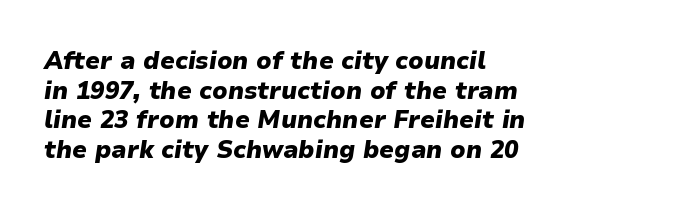
{"italic": "yes", "lean": "right", "slant_degrees": 9, "bold": "yes", "underline": "no", "align": "left", "line_spacing_ratio": 1.23, "letter_spacing": "normal", "letter_spacing_em": 0.0, "glyph_px": 24}
